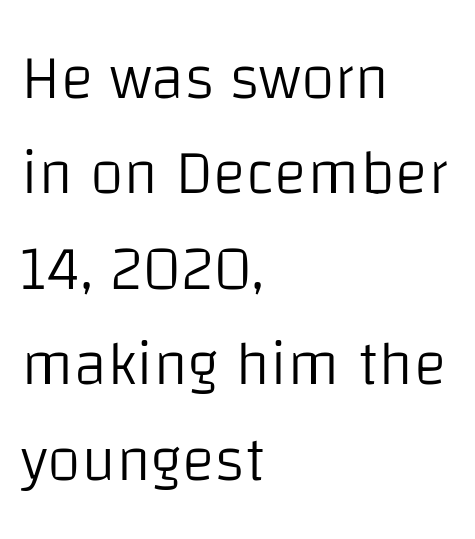
{"serif": "no", "italic": "no", "bold": "no", "weight": "light", "width": "normal", "stroke_contrast": "low", "x_height": "large", "monospaced": "no", "underline": "no", "align": "left", "line_spacing": "normal", "line_spacing_ratio": 1.54, "letter_spacing": "normal", "letter_spacing_em": 0.0, "glyph_px": 62}
